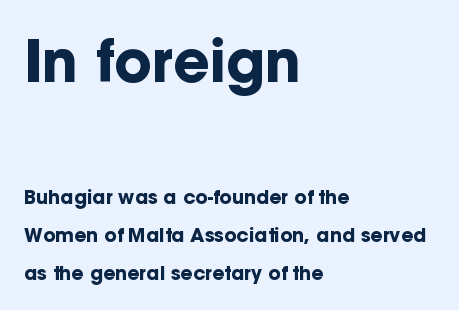
Q: Is the text bold? A: Yes.
Q: Is the text italic (slanted)? A: No, it is upright.
Q: Is the typeface a serif or a sans-serif typeface? A: Sans-serif.
Q: Is the text underlined? A: No.
Q: How is the paragraph aligned? A: Left-aligned.
Q: Is the spacing between letters normal or unusually wide? A: Normal.
Q: Is the spacing between lines tight, normal or loose? A: Loose.
Q: Which block of text is set in a larger size, the first (top) or the second (bottom)? A: The first (top) one.
Q: Width (condensed, normal, or wide)? A: Normal.
Q: Stroke contrast? A: Low.
Q: x-height? A: Medium.
Q: Monospaced? A: No.
